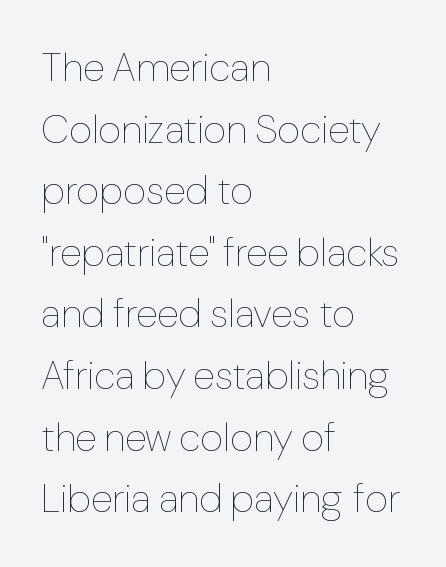
Heaviness? Minimal to ordinary, like unemphasized prose. Tracking value appears to be zero — textbook default spacing. The type sits square on the baseline with zero lean. Here the designer chose a conventional face with non-uniform glyph widths. Check under the words: just untouched page. Compared with a centered layout, this one pins lines to the left instead.
